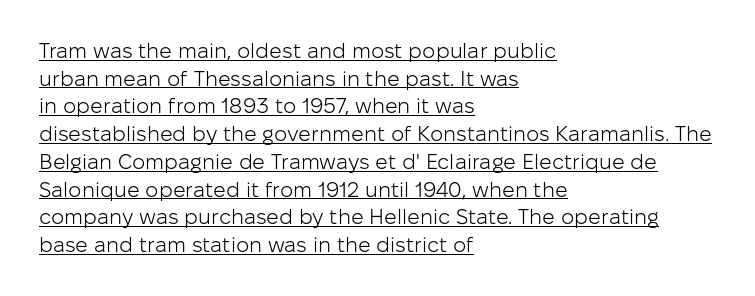
The image shows 21 px text type, upright; set left-aligned, normal line spacing (1.32x), normal letter spacing, underlined.
